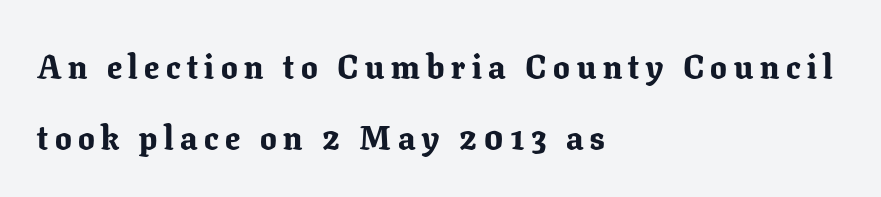
{"serif": "yes", "italic": "no", "bold": "yes", "weight": "bold", "width": "normal", "stroke_contrast": "low", "x_height": "medium", "monospaced": "no", "underline": "no", "align": "left", "line_spacing": "loose", "line_spacing_ratio": 2.14, "letter_spacing": "wide", "letter_spacing_em": 0.2, "glyph_px": 33}
